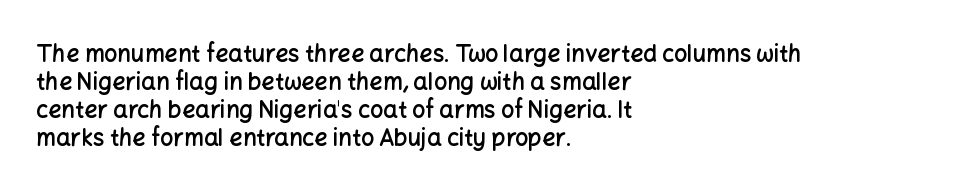
{"italic": "no", "bold": "semi", "underline": "no", "align": "left", "line_spacing_ratio": 1.22, "letter_spacing": "normal", "letter_spacing_em": 0.0, "glyph_px": 23}
